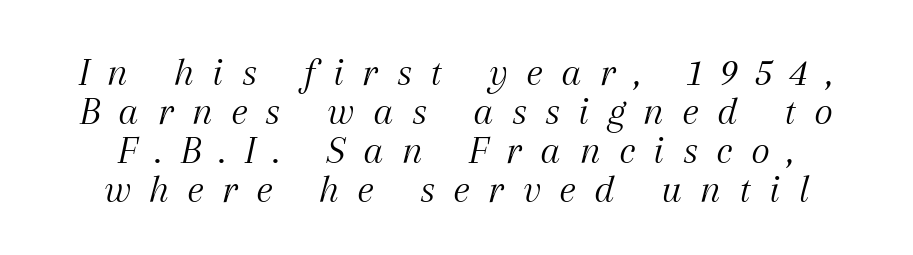
Q: Is the text bold? A: No.
Q: Is the text italic (slanted)? A: Yes, it leans right by about 12 degrees.
Q: Is the typeface a serif or a sans-serif typeface? A: Serif.
Q: Is the text underlined? A: No.
Q: Is the spacing between letters normal or unusually wide? A: Unusually wide.
Q: Is the spacing between lines tight, normal or loose? A: Tight.
Q: Width (condensed, normal, or wide)? A: Normal.
Q: Stroke contrast? A: Medium.
Q: x-height? A: Medium.
Q: Monospaced? A: No.
